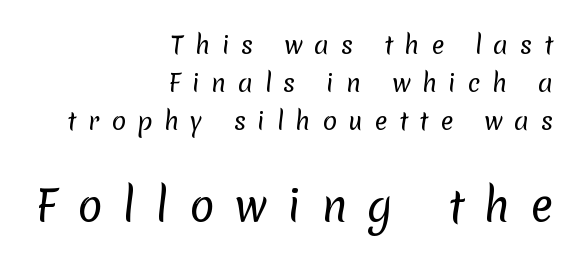
{"serif": "no", "bold": "no", "weight": "regular", "width": "normal", "stroke_contrast": "low", "x_height": "medium", "monospaced": "no", "underline": "no", "align": "right", "line_spacing": "normal", "line_spacing_ratio": 1.59, "letter_spacing": "wide", "letter_spacing_em": 0.48, "larger_block": "second", "size_ratio": 1.75, "glyph_px": 42}
